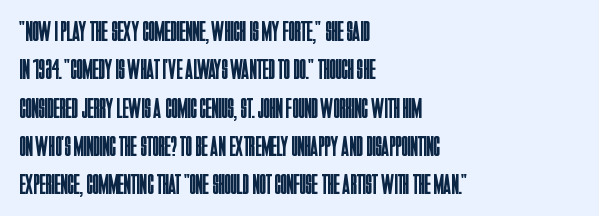
The image shows 29 px regular-weight, condensed sans-serif type, upright; set left-aligned, normal line spacing (1.32x), normal letter spacing, not underlined; low stroke contrast and a large x-height.
